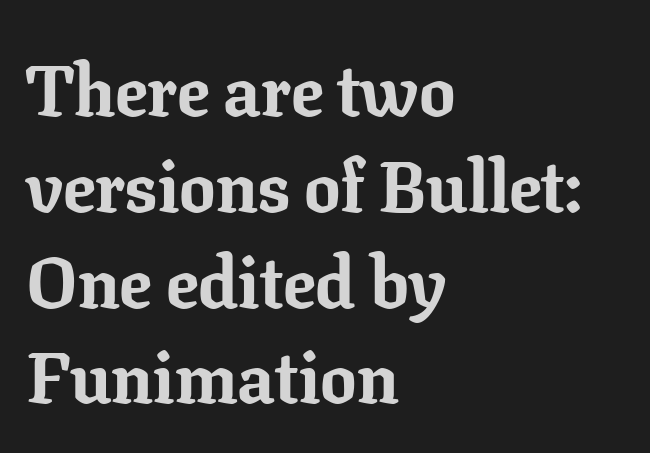
The image shows 72 px bold serif type, upright; set left-aligned, normal line spacing (1.33x), normal letter spacing, not underlined; low stroke contrast and a medium x-height.
